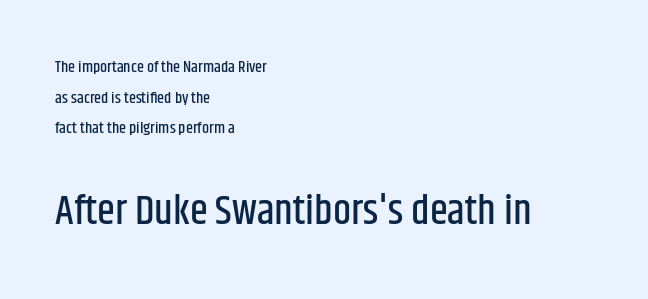
{"serif": "no", "italic": "no", "width": "condensed", "stroke_contrast": "low", "x_height": "large", "monospaced": "no", "underline": "no", "align": "left", "line_spacing": "loose", "line_spacing_ratio": 1.92, "letter_spacing": "normal", "letter_spacing_em": 0.0, "larger_block": "second", "size_ratio": 2.56, "glyph_px": 41}
